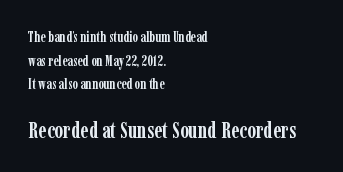
The image shows 22 px bold type, upright; set left-aligned, normal line spacing (1.69x), normal letter spacing, not underlined; the second (bottom) block is 1.57x larger.
